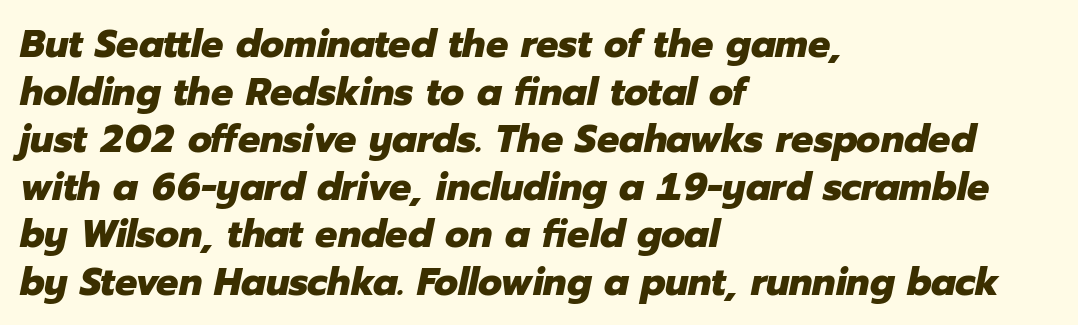
{"italic": "yes", "lean": "right", "slant_degrees": 12, "bold": "yes", "weight": "heavy", "width": "normal", "stroke_contrast": "low", "x_height": "medium", "monospaced": "no", "underline": "no", "align": "left", "line_spacing_ratio": 1.22, "letter_spacing": "normal", "letter_spacing_em": 0.0, "glyph_px": 39}
